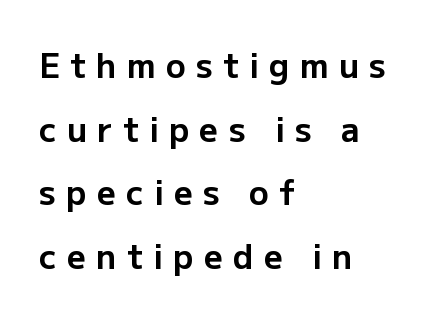
{"serif": "no", "italic": "no", "bold": "yes", "weight": "bold", "width": "normal", "stroke_contrast": "low", "x_height": "medium", "monospaced": "no", "underline": "no", "align": "left", "line_spacing": "loose", "line_spacing_ratio": 1.93, "letter_spacing": "wide", "letter_spacing_em": 0.31, "glyph_px": 33}
